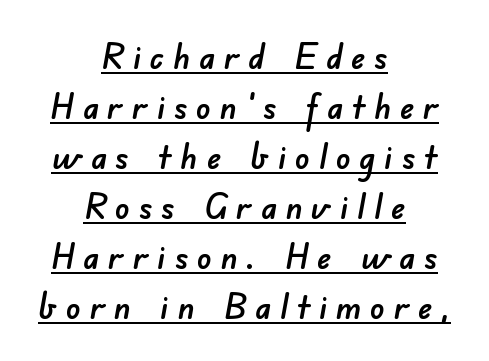
{"serif": "no", "width": "normal", "stroke_contrast": "low", "x_height": "small", "monospaced": "no", "underline": "yes", "align": "center", "line_spacing": "normal", "line_spacing_ratio": 1.39, "letter_spacing": "wide", "letter_spacing_em": 0.24, "glyph_px": 36}
